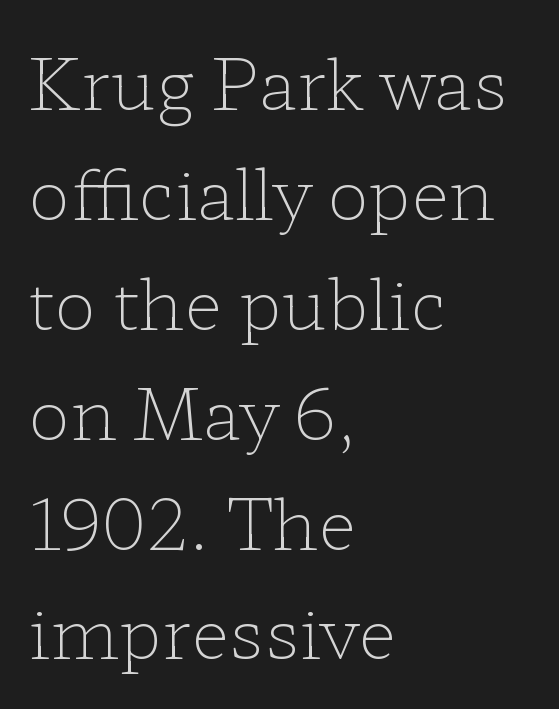
The lines are quadded left. You could not count columns in this text — the font is proportionally spaced. The foot of each line stays bare and open. You can tell it's not italic because the verticals are truly vertical.
